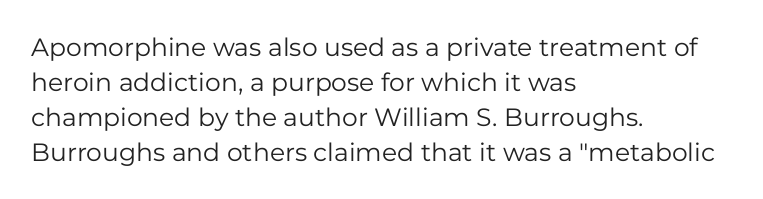
The image shows 25 px text type, upright; set left-aligned, normal line spacing (1.4x), normal letter spacing, not underlined.
